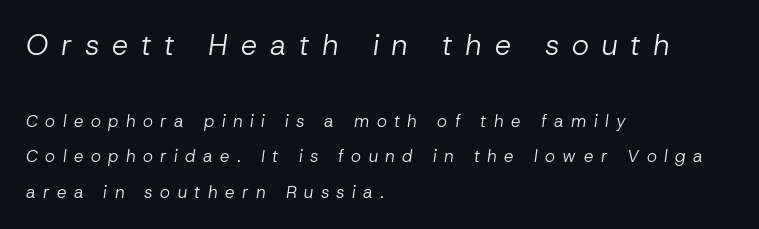
The image shows 29 px regular-weight type, italic (leaning right); set left-aligned, loose line spacing (2.09x), unusually wide letter spacing (+0.44 em), not underlined; the first (top) block is 1.71x larger; low stroke contrast and a medium x-height.
